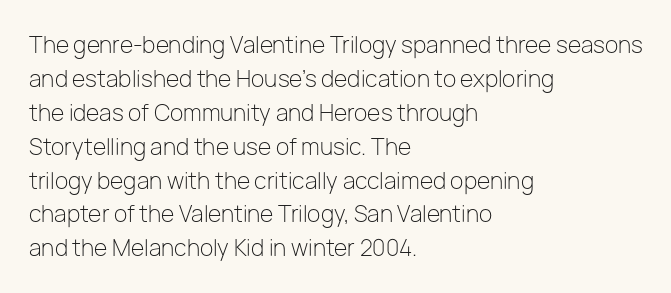
Q: Is the text bold? A: No.
Q: Is the text italic (slanted)? A: No, it is upright.
Q: Is the text underlined? A: No.
Q: How is the paragraph aligned? A: Left-aligned.
Q: Is the spacing between letters normal or unusually wide? A: Normal.
Q: Is the spacing between lines tight, normal or loose? A: Normal.
